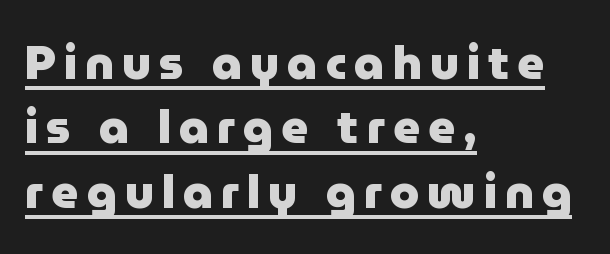
Q: Is the text bold? A: Yes.
Q: Is the text italic (slanted)? A: No, it is upright.
Q: Is the typeface a serif or a sans-serif typeface? A: Sans-serif.
Q: Is the text underlined? A: Yes.
Q: How is the paragraph aligned? A: Left-aligned.
Q: Is the spacing between lines tight, normal or loose? A: Normal.
Q: Width (condensed, normal, or wide)? A: Normal.
Q: Stroke contrast? A: Low.
Q: x-height? A: Medium.
Q: Monospaced? A: No.
